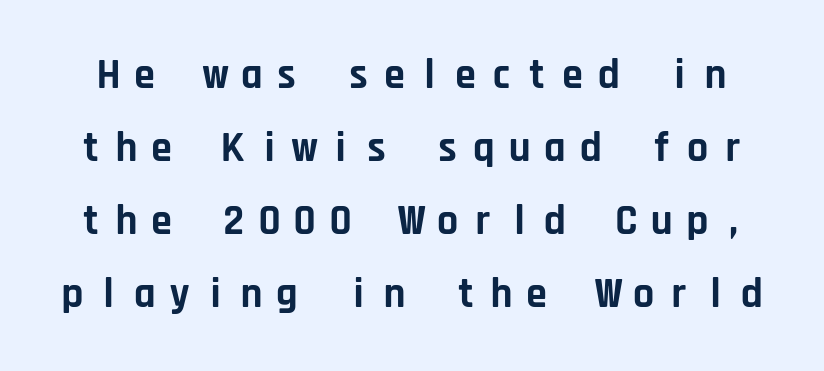
{"serif": "no", "italic": "no", "bold": "yes", "weight": "bold", "width": "normal", "stroke_contrast": "low", "x_height": "large", "monospaced": "yes", "underline": "no", "line_spacing_ratio": 1.74, "letter_spacing": "wide", "letter_spacing_em": 0.25, "glyph_px": 42}
